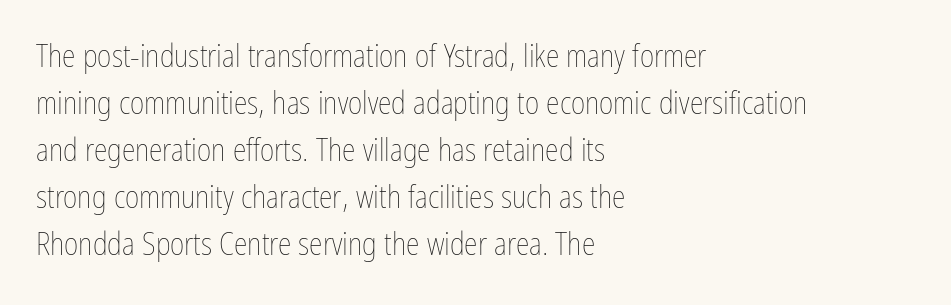
{"italic": "no", "bold": "no", "weight": "thin", "width": "condensed", "stroke_contrast": "low", "x_height": "medium", "monospaced": "no", "underline": "no", "align": "left", "line_spacing": "normal", "line_spacing_ratio": 1.52, "letter_spacing": "normal", "letter_spacing_em": 0.0, "glyph_px": 31}
